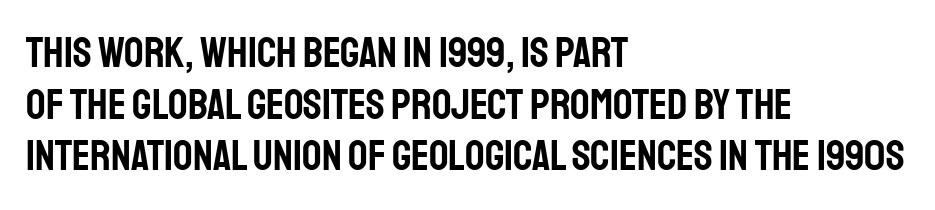
Q: Is the text italic (slanted)? A: No, it is upright.
Q: Is the typeface a serif or a sans-serif typeface? A: Sans-serif.
Q: Is the text underlined? A: No.
Q: How is the paragraph aligned? A: Left-aligned.
Q: Is the spacing between letters normal or unusually wide? A: Normal.
Q: Width (condensed, normal, or wide)? A: Condensed.
Q: Stroke contrast? A: Low.
Q: x-height? A: Large.
Q: Monospaced? A: No.
